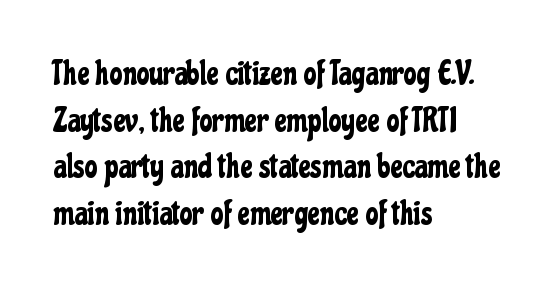
Q: Is the text italic (slanted)? A: No, it is upright.
Q: Is the typeface a serif or a sans-serif typeface? A: Sans-serif.
Q: Is the text underlined? A: No.
Q: How is the paragraph aligned? A: Left-aligned.
Q: Is the spacing between letters normal or unusually wide? A: Normal.
Q: Is the spacing between lines tight, normal or loose? A: Normal.
Q: Width (condensed, normal, or wide)? A: Condensed.
Q: Stroke contrast? A: Low.
Q: x-height? A: Medium.
Q: Monospaced? A: No.
